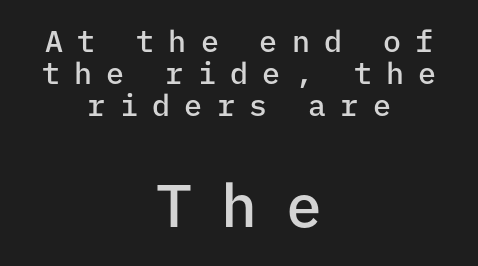
{"serif": "no", "italic": "no", "bold": "semi", "weight": "semibold", "width": "normal", "stroke_contrast": "low", "x_height": "medium", "monospaced": "yes", "underline": "no", "align": "center", "line_spacing": "tight", "line_spacing_ratio": 1.07, "letter_spacing": "wide", "letter_spacing_em": 0.48, "larger_block": "second", "size_ratio": 2.0, "glyph_px": 60}
